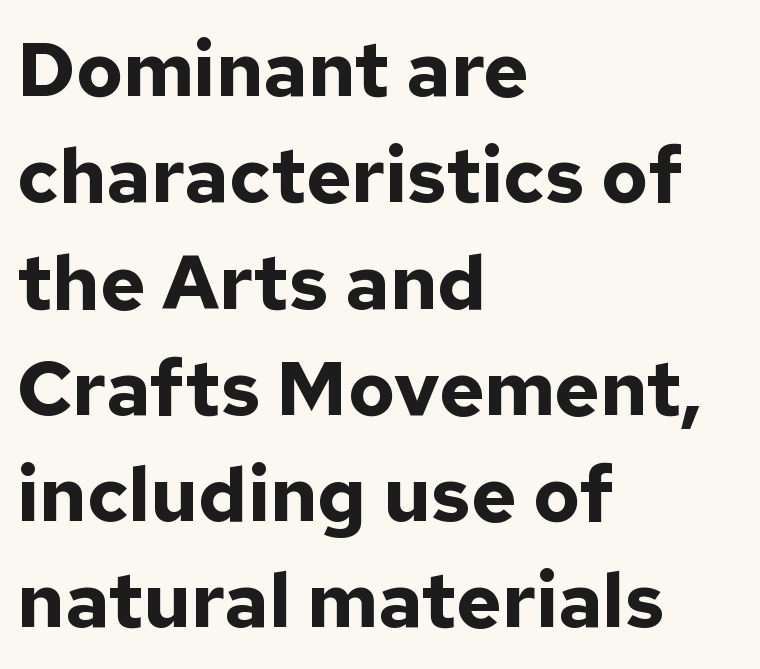
{"serif": "no", "italic": "no", "bold": "yes", "weight": "bold", "width": "normal", "stroke_contrast": "low", "x_height": "medium", "monospaced": "no", "underline": "no", "align": "left", "line_spacing": "normal", "line_spacing_ratio": 1.38, "letter_spacing": "normal", "letter_spacing_em": 0.0, "glyph_px": 77}
